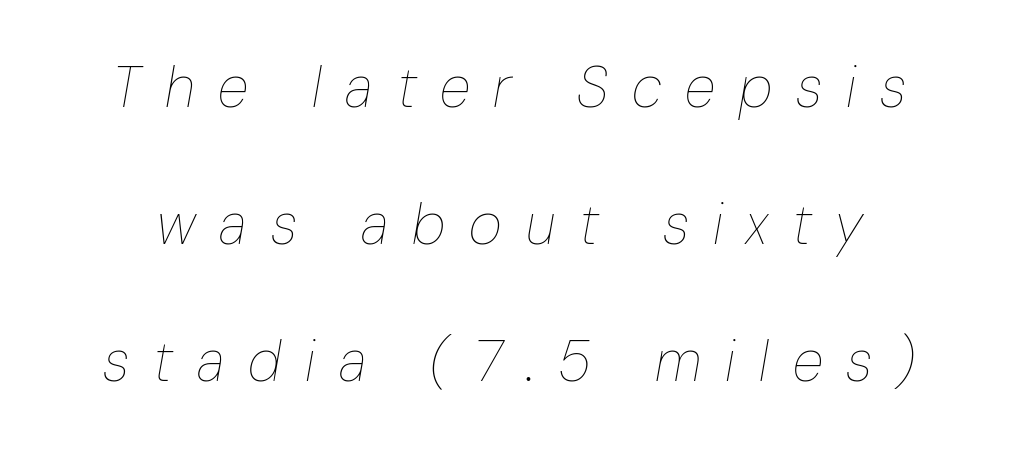
Q: Is the text bold? A: No.
Q: Is the text italic (slanted)? A: Yes, it leans right by about 10 degrees.
Q: Is the text underlined? A: No.
Q: Is the spacing between letters normal or unusually wide? A: Unusually wide.
Q: Is the spacing between lines tight, normal or loose? A: Loose.
Q: Width (condensed, normal, or wide)? A: Condensed.
Q: Stroke contrast? A: Low.
Q: x-height? A: Medium.
Q: Monospaced? A: No.
